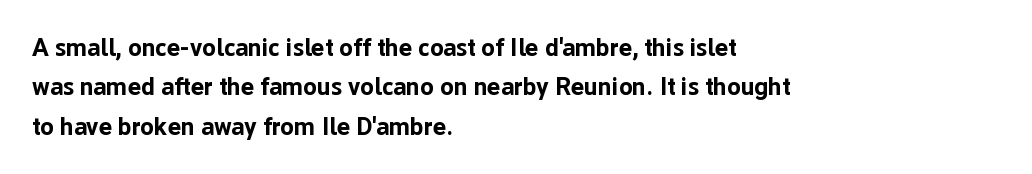
{"italic": "no", "bold": "yes", "underline": "no", "align": "left", "line_spacing": "normal", "line_spacing_ratio": 1.58, "letter_spacing": "normal", "letter_spacing_em": 0.0, "glyph_px": 25}
